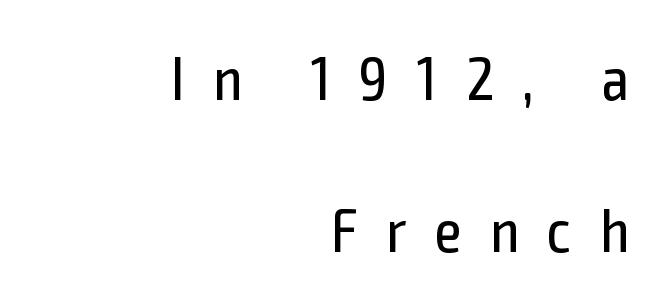
{"serif": "no", "italic": "no", "bold": "no", "weight": "regular", "width": "condensed", "x_height": "medium", "monospaced": "no", "underline": "no", "align": "right", "line_spacing": "loose", "line_spacing_ratio": 2.49, "letter_spacing": "wide", "letter_spacing_em": 0.47, "glyph_px": 61}
